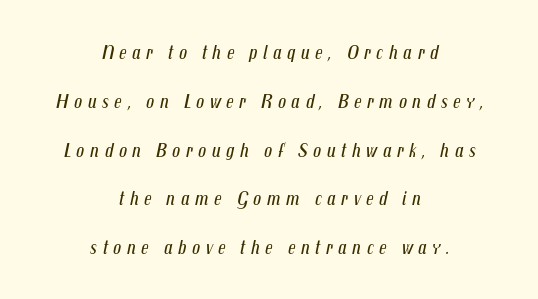
Line starts and ends both wander, symmetrically. Would a proofreader flag this as italicized? Yes. The typesetting does not lean heavy: it is not bold. Leading: increased.
